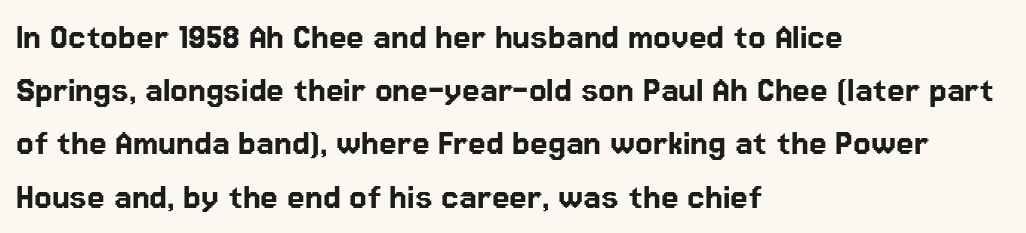
Q: Is the text italic (slanted)? A: No, it is upright.
Q: Is the typeface a serif or a sans-serif typeface? A: Sans-serif.
Q: Is the text underlined? A: No.
Q: How is the paragraph aligned? A: Left-aligned.
Q: Is the spacing between letters normal or unusually wide? A: Normal.
Q: Is the spacing between lines tight, normal or loose? A: Normal.
Q: Width (condensed, normal, or wide)? A: Normal.
Q: Stroke contrast? A: Low.
Q: x-height? A: Medium.
Q: Monospaced? A: No.
